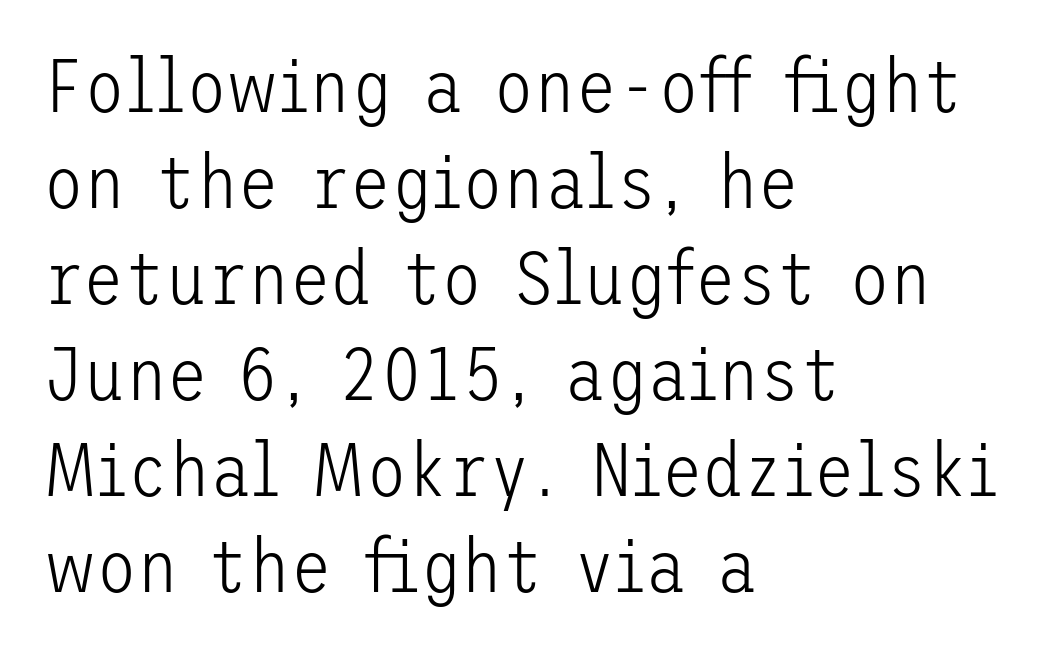
The image shows 75 px light sans-serif type, upright; set left-aligned, normal line spacing (1.28x), normal letter spacing, not underlined; low stroke contrast and a medium x-height.
